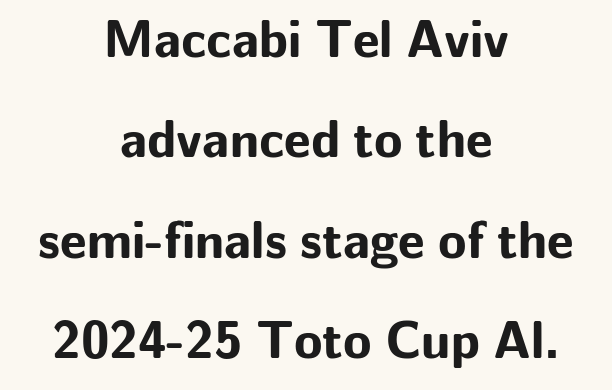
To sum up the face: it is a sans, with no serifs. The lettering stays uniformly vertical, giving the passage a roman look. Rule under the text: the space is simply empty. Does the weight exceed regular? Yes, all the way to bold.
